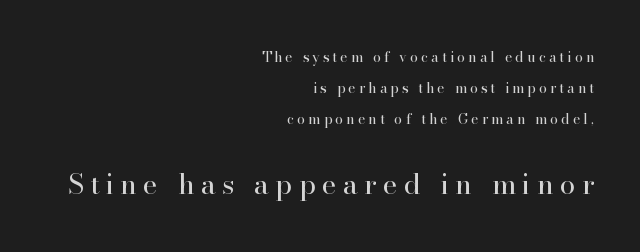
The face looks like a standard text weight, possibly lighter. Notice how the stems are strictly vertical — no italics here. Honestly, the rows look like they've been pulled way apart. You get the small type first, then a jump to larger type. The horizontal fit of the characters is loose and conspicuously gappy.
